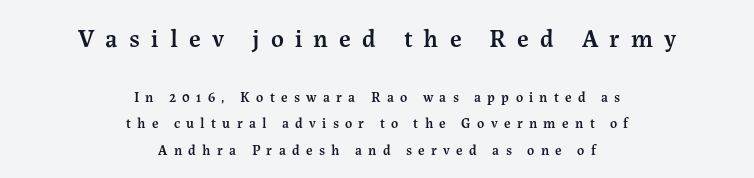
Does the bottom block carry the larger type? No, the top block does. These lines have a slow, spaced-out rhythm from letter to letter. Descenders hang freely into open space. The text block is weighted toward neither margin, spreading evenly from the middle. A somewhat darkened texture: the type is semibold rather than bold. No italicization has been applied; the sample stays upright.
